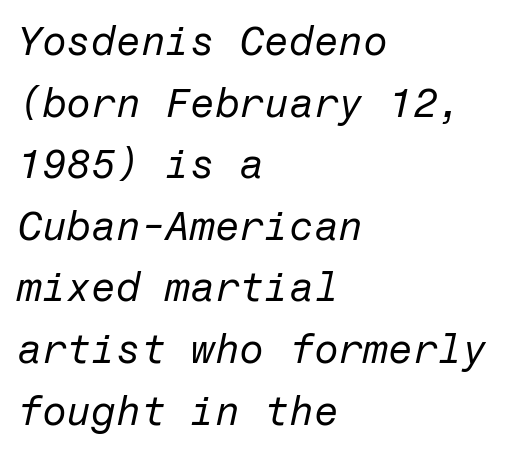
{"italic": "yes", "lean": "right", "slant_degrees": 12, "bold": "no", "weight": "regular", "width": "normal", "stroke_contrast": "low", "x_height": "medium", "underline": "no", "align": "left", "line_spacing": "normal", "line_spacing_ratio": 1.54, "letter_spacing": "normal", "letter_spacing_em": 0.0, "glyph_px": 40}
